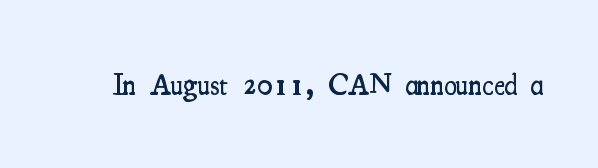
Q: Is the text bold? A: Semi-bold.
Q: Is the text italic (slanted)? A: No, it is upright.
Q: Is the typeface a serif or a sans-serif typeface? A: Serif.
Q: Is the text underlined? A: No.
Q: Is the spacing between letters normal or unusually wide? A: Normal.
Q: Width (condensed, normal, or wide)? A: Condensed.
Q: Stroke contrast? A: Medium.
Q: x-height? A: Small.
Q: Monospaced? A: No.
